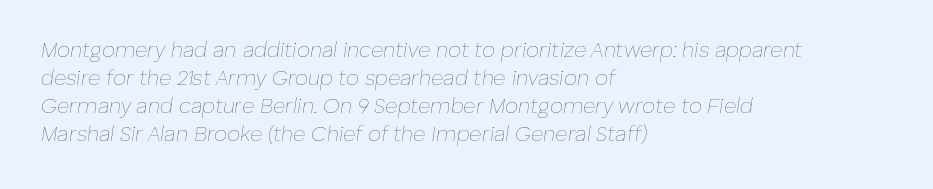
Letters rest on an invisible, unmarked baseline. The paragraph has a hard left edge and a soft right edge. The lettering tilts uniformly, giving the passage an italic look. Short note: letters normally spaced. The typesetting does not lean heavy: it is not bold. In terms of leading, this rendering sits right in the middle.
